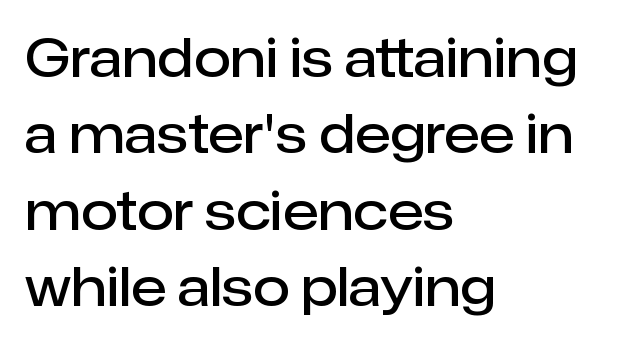
Interline gaps are of average width in this sample. Set as a demibold, roughly 600 on the weight scale. You can tell from the bare stems that sans-serif type was used. Quick note: underline off. The lettering holds an erect, upright posture throughout. You could call the tracking neutral — neither tight nor loose.
